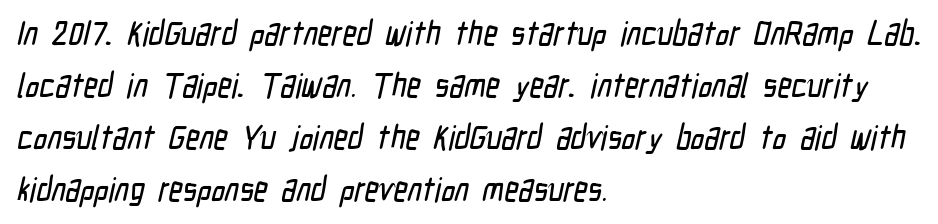
The image shows 34 px condensed sans-serif type; set left-aligned, normal line spacing (1.53x), normal letter spacing, not underlined; low stroke contrast and a medium x-height.
